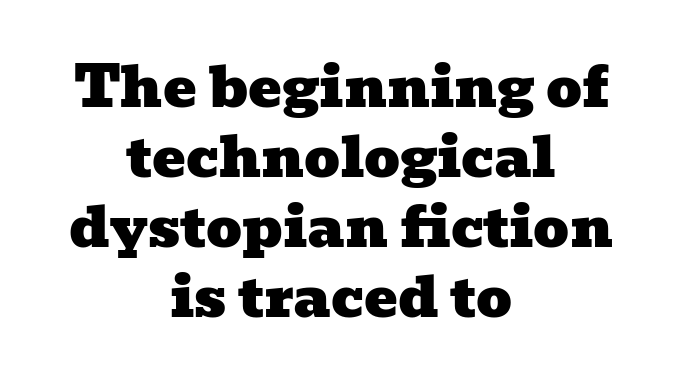
Q: Is the typeface a serif or a sans-serif typeface? A: Serif.
Q: Is the text underlined? A: No.
Q: How is the paragraph aligned? A: Centered.
Q: Is the spacing between letters normal or unusually wide? A: Normal.
Q: Is the spacing between lines tight, normal or loose? A: Normal.
Q: Width (condensed, normal, or wide)? A: Wide.
Q: Stroke contrast? A: Low.
Q: x-height? A: Medium.
Q: Monospaced? A: No.
